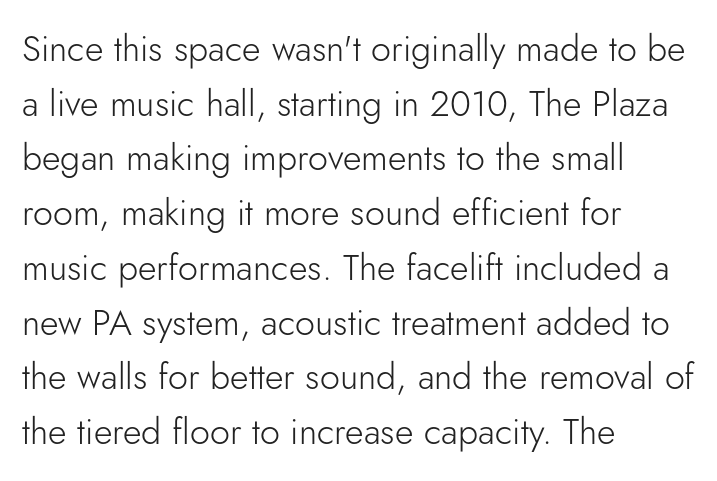
Q: Is the text bold? A: No.
Q: Is the text italic (slanted)? A: No, it is upright.
Q: Is the typeface a serif or a sans-serif typeface? A: Sans-serif.
Q: Is the text underlined? A: No.
Q: How is the paragraph aligned? A: Left-aligned.
Q: Is the spacing between letters normal or unusually wide? A: Normal.
Q: Is the spacing between lines tight, normal or loose? A: Normal.
Q: Width (condensed, normal, or wide)? A: Normal.
Q: Stroke contrast? A: Low.
Q: x-height? A: Small.
Q: Monospaced? A: No.
